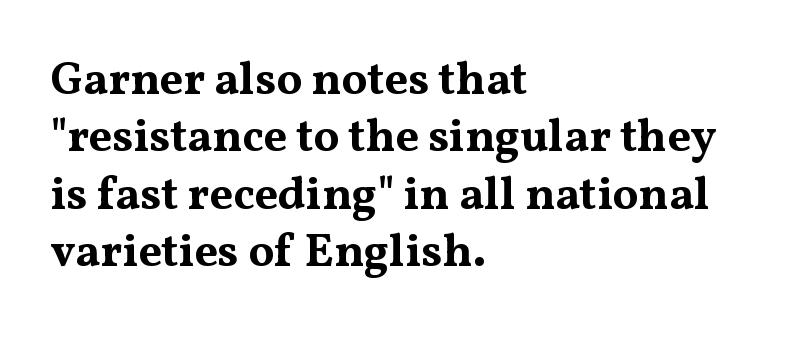
{"serif": "yes", "italic": "no", "bold": "yes", "weight": "bold", "width": "wide", "stroke_contrast": "medium", "x_height": "medium", "monospaced": "no", "underline": "no", "align": "left", "line_spacing": "normal", "line_spacing_ratio": 1.25, "letter_spacing": "normal", "letter_spacing_em": 0.0, "glyph_px": 46}
